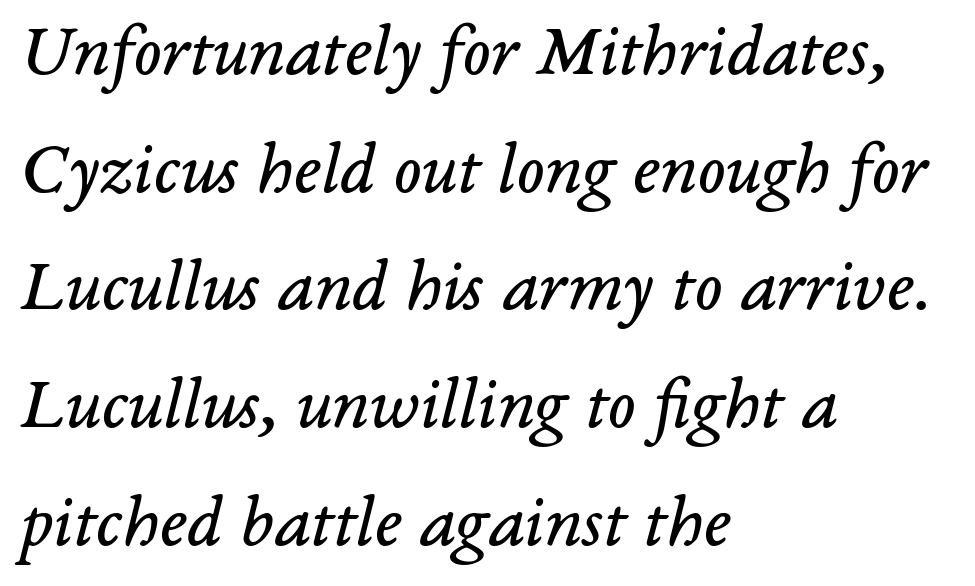
Is this a sans? No — the strokes have serifs. Every row of glyphs begins at an identical x-position on the left. Character widths vary here, with narrow letters taking less room than wide ones. Summary of vertical rhythm: regular, with standard interline spacing. Vertical stems look standard width or narrower in stroke. Is the type slanted? Yes — the strokes lean at a clear angle.
